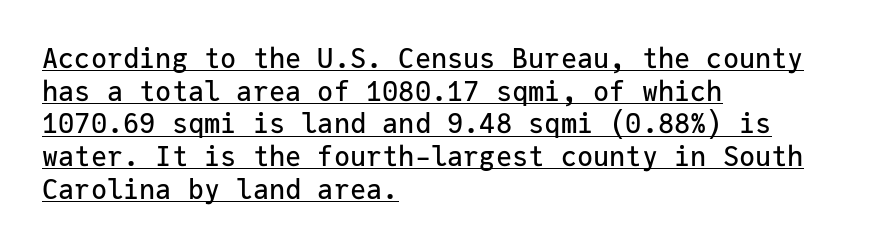
The image shows 27 px text type, upright; set left-aligned, line spacing 1.21x, normal letter spacing, underlined.
